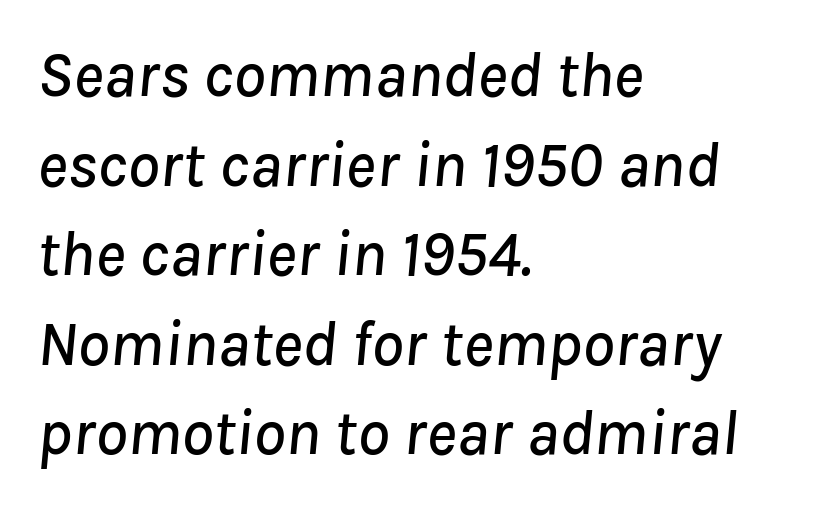
The gaps between neighbouring characters are ordinary and unremarkable. A classic flush-left, rag-right setting is used for this passage. Underlining? Definitely not there. Line spacing here is normal. Do the characters align in a grid? No, the font is proportional.
